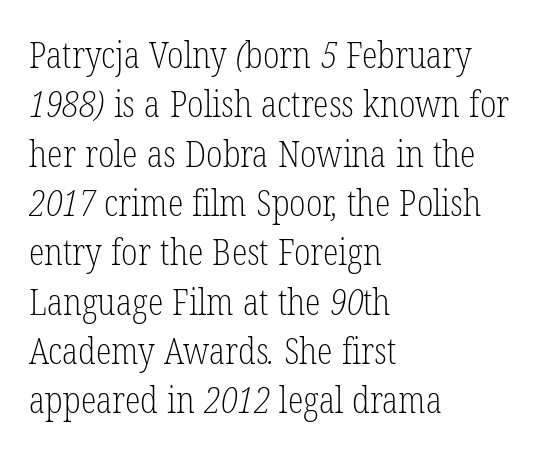
{"serif": "yes", "bold": "no", "weight": "light", "width": "condensed", "stroke_contrast": "low", "x_height": "medium", "monospaced": "no", "underline": "no", "align": "left", "line_spacing": "normal", "line_spacing_ratio": 1.37, "letter_spacing": "normal", "letter_spacing_em": 0.0, "glyph_px": 36}
